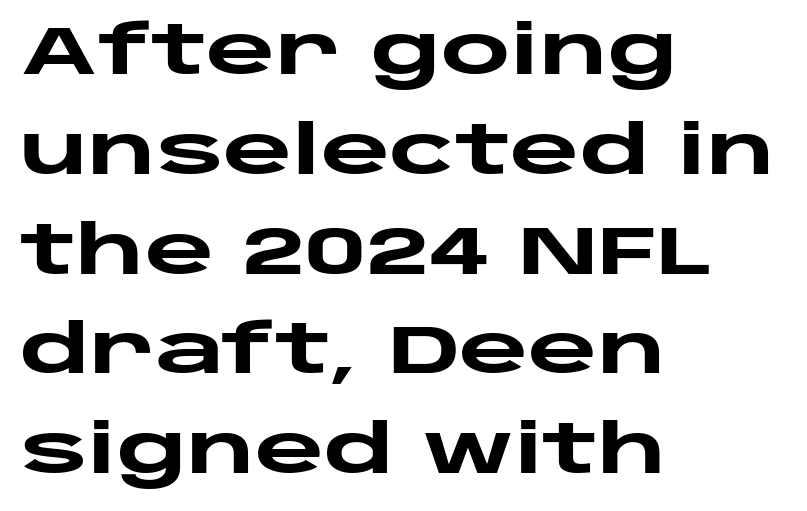
The image shows 67 px heavy, wide sans-serif type, upright; set left-aligned, normal line spacing (1.49x), normal letter spacing, not underlined; low stroke contrast and a large x-height.
